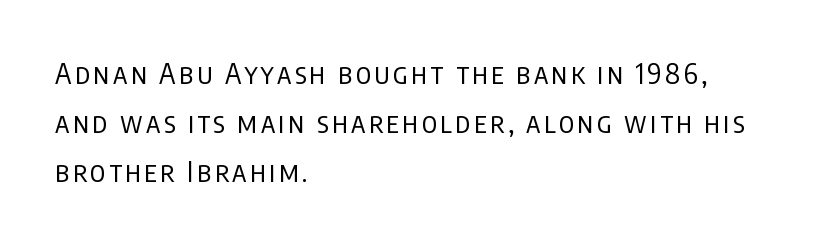
The image shows 28 px regular-weight, condensed sans-serif type, upright; set left-aligned, line spacing 1.75x, not underlined; low stroke contrast and a large x-height.
